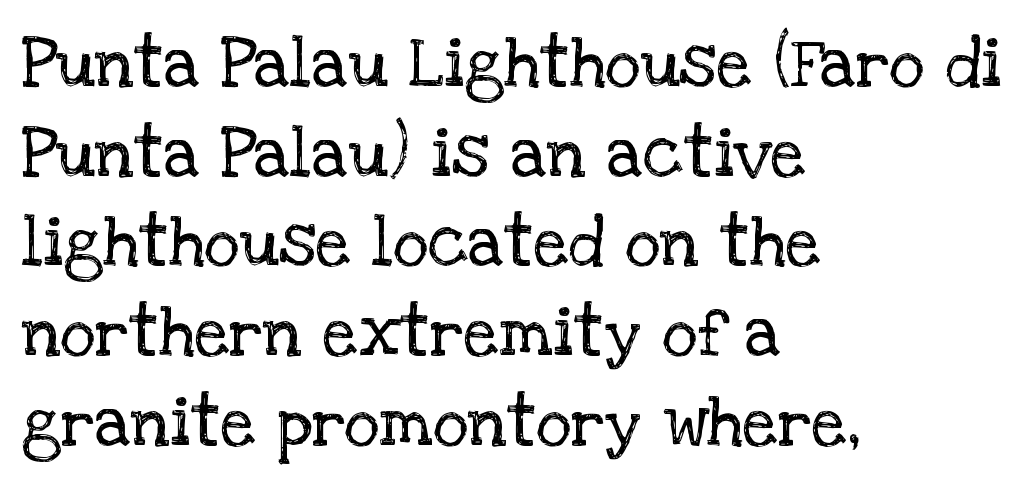
{"serif": "yes", "italic": "no", "bold": "no", "weight": "regular", "width": "normal", "stroke_contrast": "low", "x_height": "large", "monospaced": "no", "underline": "no", "align": "left", "line_spacing": "normal", "line_spacing_ratio": 1.3, "letter_spacing": "normal", "letter_spacing_em": 0.0, "glyph_px": 69}
